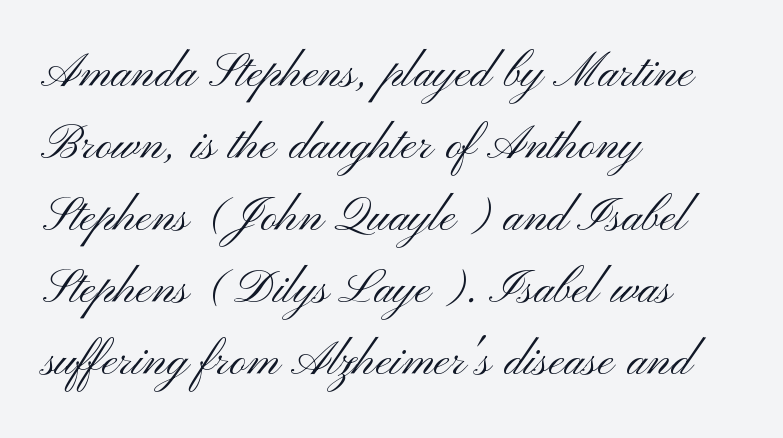
The image shows 59 px light, wide sans-serif type; set left-aligned, line spacing 1.22x, normal letter spacing, not underlined; medium stroke contrast and a small x-height.
